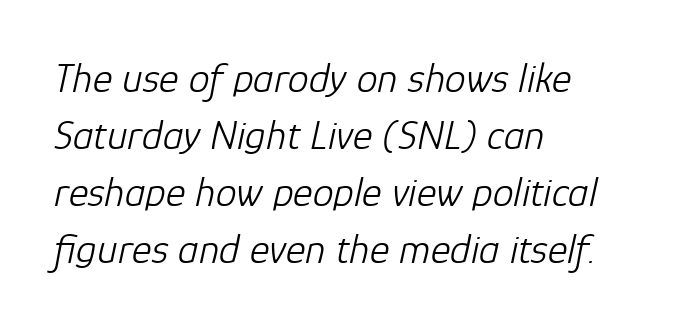
Q: Is the text bold? A: No.
Q: Is the text italic (slanted)? A: Yes, it leans right by about 12 degrees.
Q: Is the text underlined? A: No.
Q: How is the paragraph aligned? A: Left-aligned.
Q: Is the spacing between letters normal or unusually wide? A: Normal.
Q: Is the spacing between lines tight, normal or loose? A: Normal.
Q: Width (condensed, normal, or wide)? A: Normal.
Q: Stroke contrast? A: Low.
Q: x-height? A: Medium.
Q: Monospaced? A: No.
